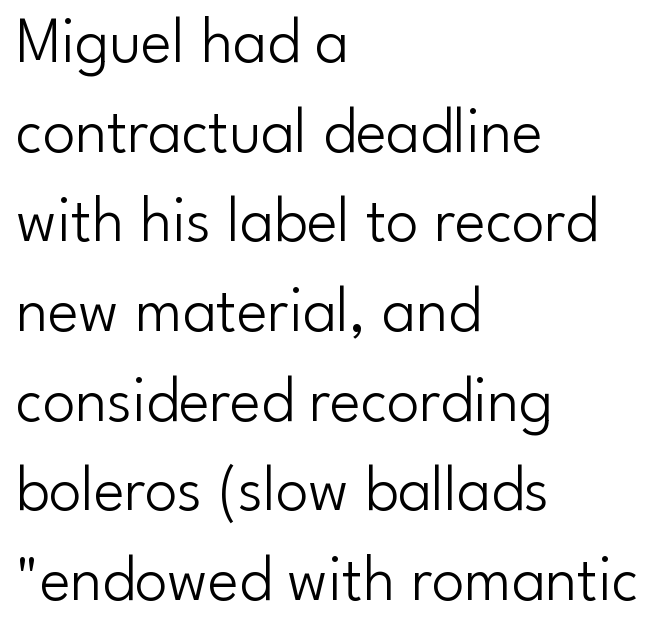
Q: Is the text bold? A: No.
Q: Is the text italic (slanted)? A: No, it is upright.
Q: Is the typeface a serif or a sans-serif typeface? A: Sans-serif.
Q: Is the text underlined? A: No.
Q: How is the paragraph aligned? A: Left-aligned.
Q: Is the spacing between letters normal or unusually wide? A: Normal.
Q: Is the spacing between lines tight, normal or loose? A: Normal.
Q: Width (condensed, normal, or wide)? A: Normal.
Q: Stroke contrast? A: Low.
Q: x-height? A: Small.
Q: Monospaced? A: No.
